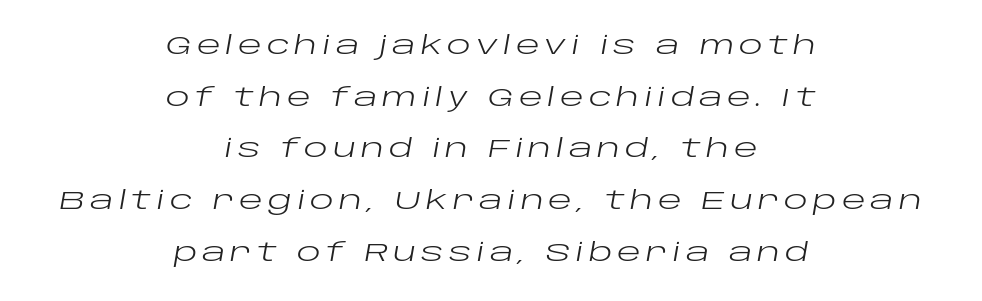
Q: Is the text bold? A: No.
Q: Is the text italic (slanted)? A: Yes, it leans right by about 10 degrees.
Q: Is the text underlined? A: No.
Q: How is the paragraph aligned? A: Centered.
Q: Is the spacing between lines tight, normal or loose? A: Loose.
